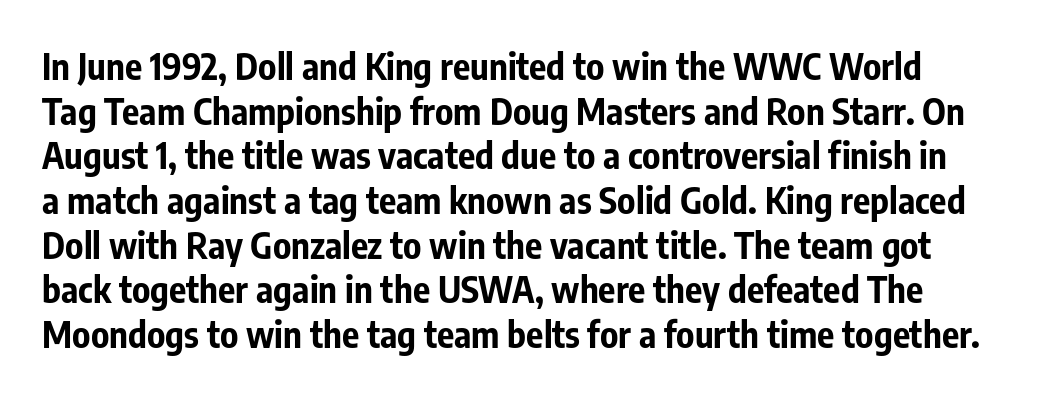
{"serif": "no", "italic": "no", "bold": "yes", "weight": "bold", "width": "condensed", "stroke_contrast": "low", "x_height": "medium", "monospaced": "no", "underline": "no", "line_spacing_ratio": 1.24, "letter_spacing": "normal", "letter_spacing_em": 0.0, "glyph_px": 36}
